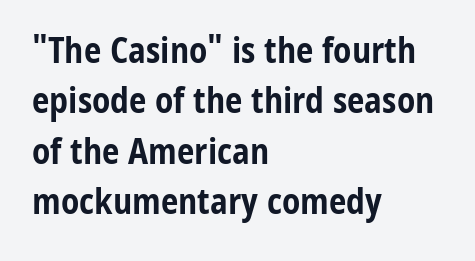
Regarding serifs, this sample does without them. This is heavy type, rendered in bold. You could not count columns in this text — the font is proportionally spaced. The passage shown is not underscored anywhere.
